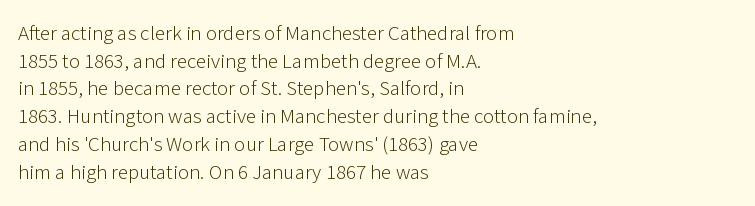
The image shows 21 px text type, upright; set left-aligned, normal line spacing (1.32x), normal letter spacing, not underlined.
